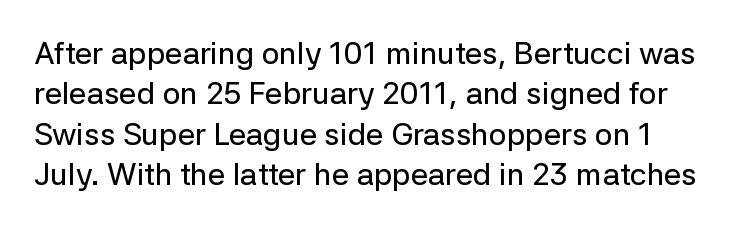
The baseline area is clear. The letters advance in unequal steps, a hallmark of proportional type. The typography opts for an upright posture over an oblique one. The letters carry no serifs — their stems end cleanly without finishing strokes.
